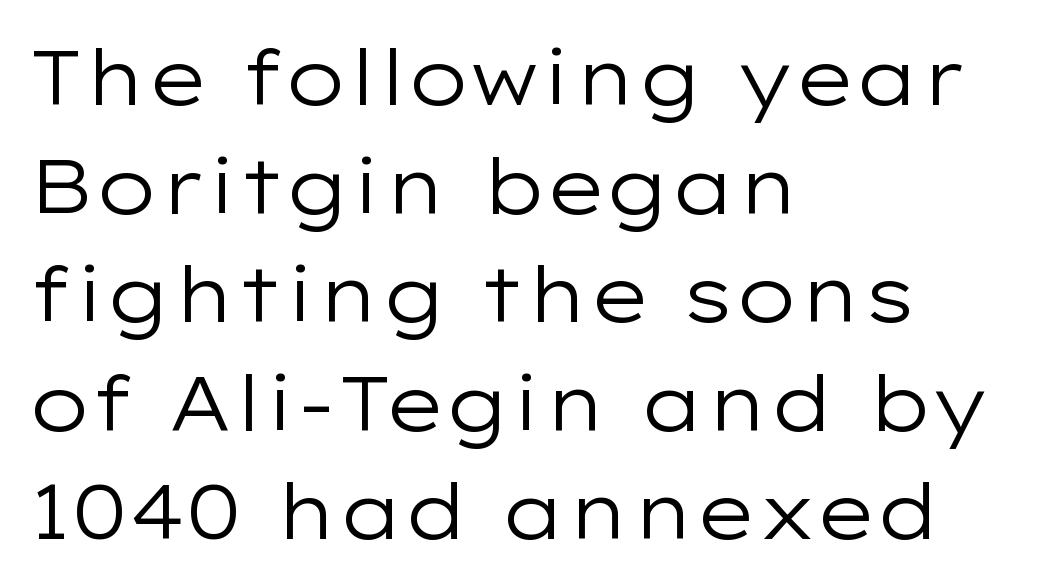
{"serif": "no", "italic": "no", "bold": "no", "weight": "regular", "width": "wide", "stroke_contrast": "low", "x_height": "medium", "monospaced": "no", "underline": "no", "align": "left", "line_spacing": "normal", "line_spacing_ratio": 1.41, "letter_spacing": "normal", "letter_spacing_em": 0.0, "glyph_px": 77}
